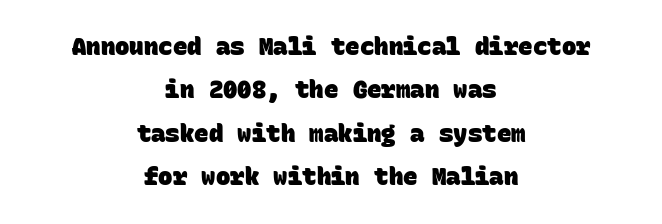
The image shows 24 px bold type; set centered, line spacing 1.81x, normal letter spacing, not underlined.
